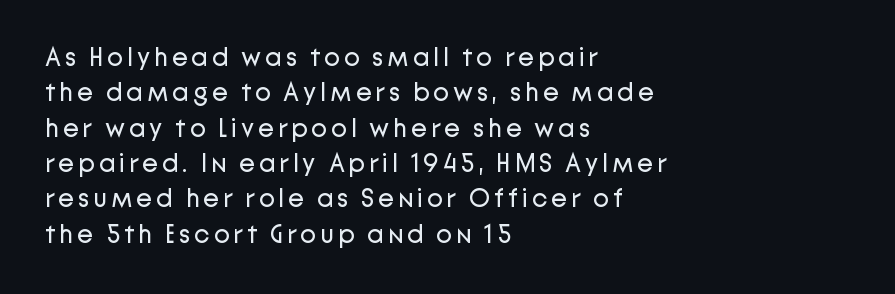
Q: Is the text bold? A: No.
Q: Is the text italic (slanted)? A: No, it is upright.
Q: Is the text underlined? A: No.
Q: How is the paragraph aligned? A: Left-aligned.
Q: Is the spacing between lines tight, normal or loose? A: Normal.
